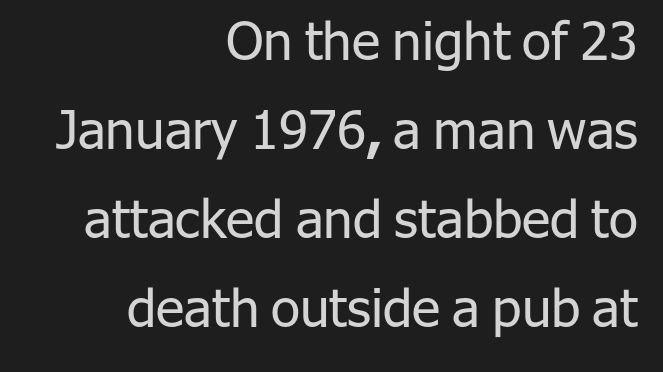
The image shows 53 px regular-weight sans-serif type, upright; set right-aligned, normal line spacing (1.68x), normal letter spacing, not underlined; low stroke contrast and a medium x-height.
